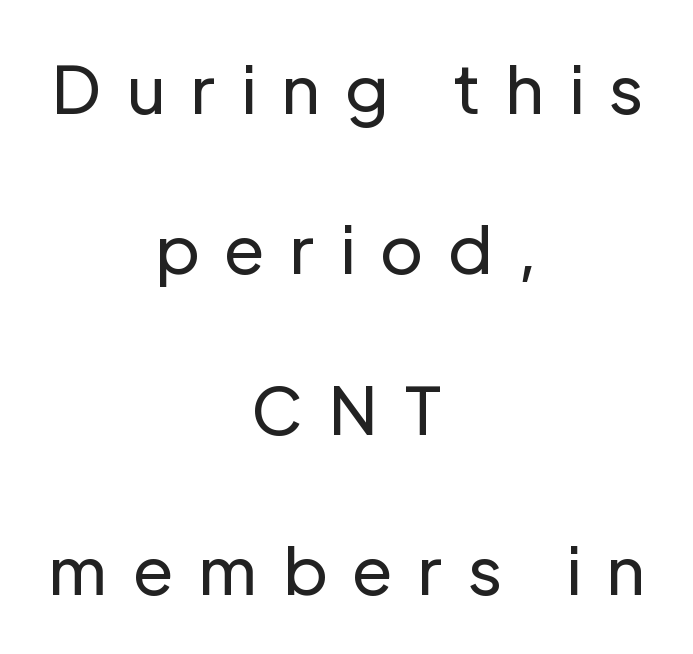
Bare-footed words on every line. Look at the bottom of the vertical strokes: they stop flat, with no serifs. One-word summary of the alignment: center. The lettering stays uniformly vertical, giving the passage a roman look.
